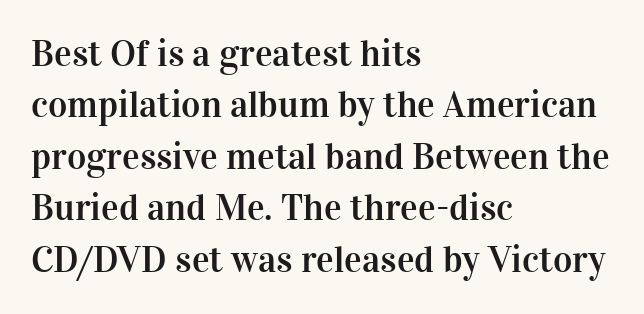
The image shows 37 px serif type, upright; set left-aligned, normal line spacing (1.39x), normal letter spacing, not underlined; high stroke contrast and a medium x-height.
